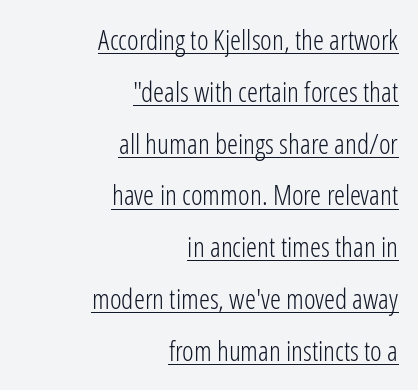
Does a line run under the words? Yes, clearly. The axis of the letterforms is exactly vertical. The characters display no serif detailing; their extremities are plain. The rendering uses natural spacing where letterforms have individual widths. This rendering uses right alignment, leaving the left contour irregular. Summary of weight: not heavy and not bold.
